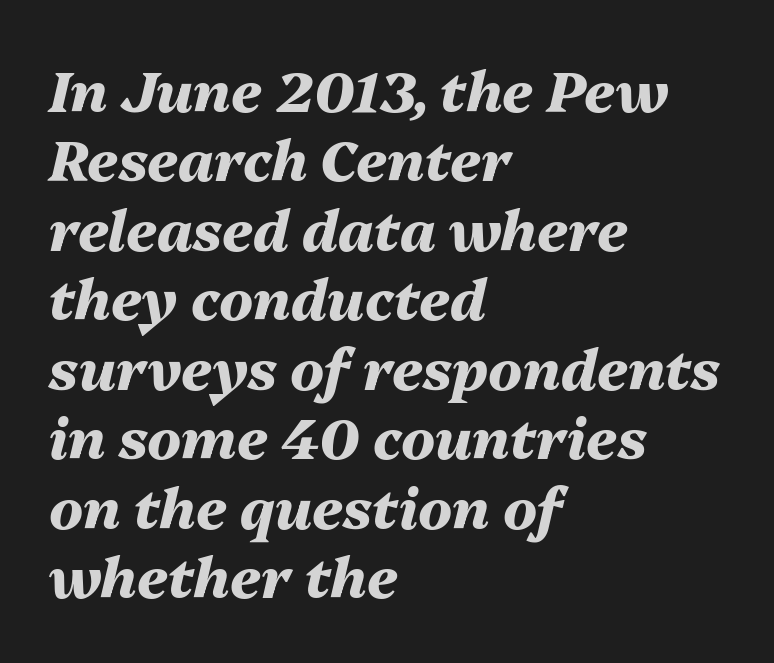
Q: Is the text bold? A: Yes.
Q: Is the text italic (slanted)? A: Yes, it leans right by about 13 degrees.
Q: Is the text underlined? A: No.
Q: How is the paragraph aligned? A: Left-aligned.
Q: Is the spacing between letters normal or unusually wide? A: Normal.
Q: Width (condensed, normal, or wide)? A: Normal.
Q: Stroke contrast? A: Medium.
Q: x-height? A: Medium.
Q: Monospaced? A: No.
